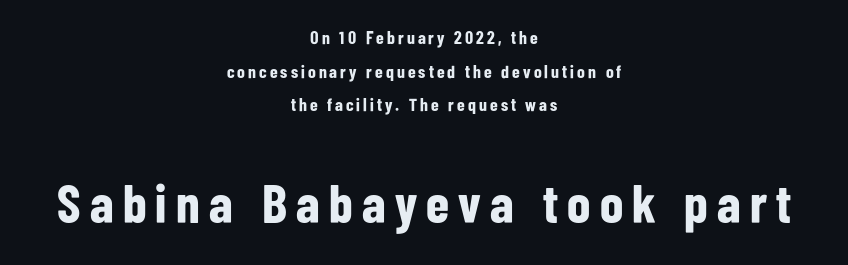
Casual observation: everything's sitting right in the middle. Emphasis by weight is at full strength: bold. Has an underline been added? It has not. Quick note: not italic, upright.
